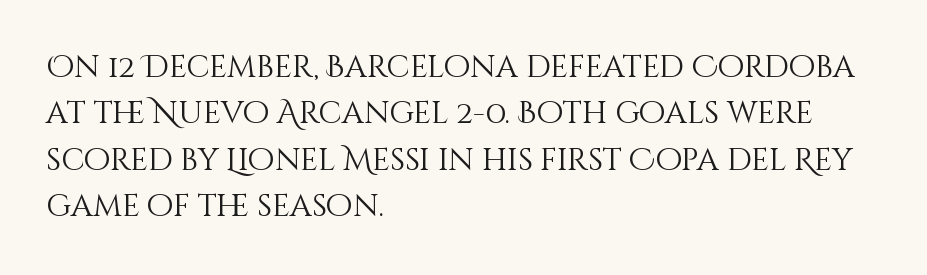
{"italic": "no", "bold": "no", "weight": "light", "width": "normal", "stroke_contrast": "medium", "x_height": "large", "monospaced": "no", "underline": "no", "align": "left", "line_spacing": "normal", "line_spacing_ratio": 1.5, "letter_spacing": "normal", "letter_spacing_em": 0.0, "glyph_px": 31}
